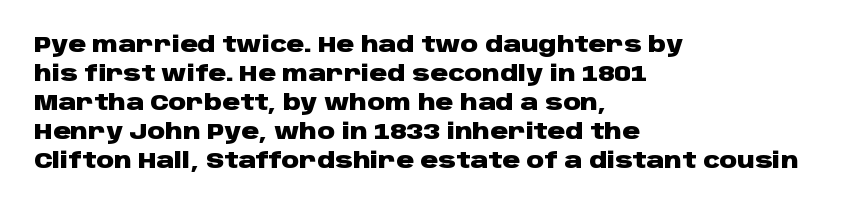
{"italic": "no", "bold": "yes", "underline": "no", "align": "left", "line_spacing": "normal", "line_spacing_ratio": 1.32, "letter_spacing": "normal", "letter_spacing_em": 0.0, "glyph_px": 22}
